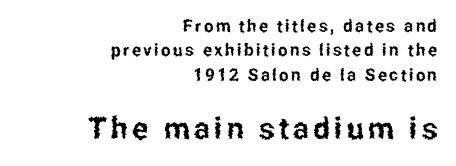
The image shows 30 px condensed sans-serif type, upright; set right-aligned, normal line spacing (1.43x), not underlined; the second (bottom) block is 1.76x larger; low stroke contrast and a medium x-height.
